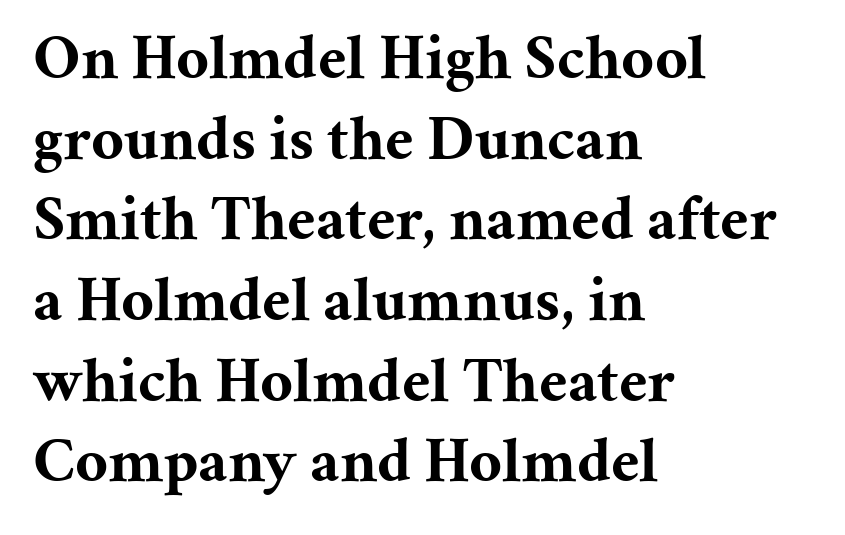
{"serif": "yes", "italic": "no", "bold": "yes", "weight": "bold", "width": "normal", "stroke_contrast": "medium", "x_height": "medium", "monospaced": "no", "underline": "no", "align": "left", "line_spacing": "normal", "line_spacing_ratio": 1.26, "letter_spacing": "normal", "letter_spacing_em": 0.0, "glyph_px": 64}
